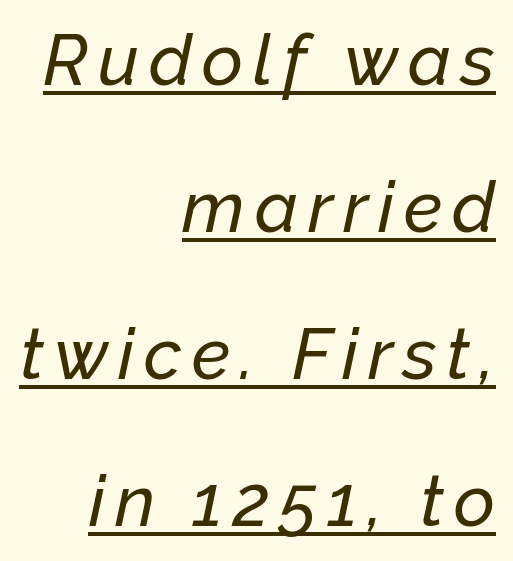
You could not count columns in this text — the font is proportionally spaced. This is oblique type, the kind used for emphasis or titles. The lettering is marked with a stroke running underneath it. The rag falls on the left side of this text block.
